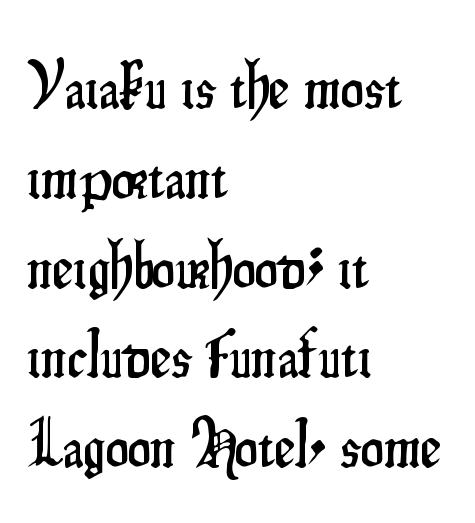
Q: Is the text italic (slanted)? A: No, it is upright.
Q: Is the typeface a serif or a sans-serif typeface? A: Sans-serif.
Q: Is the text underlined? A: No.
Q: How is the paragraph aligned? A: Left-aligned.
Q: Is the spacing between letters normal or unusually wide? A: Normal.
Q: Is the spacing between lines tight, normal or loose? A: Normal.
Q: Width (condensed, normal, or wide)? A: Condensed.
Q: Stroke contrast? A: Low.
Q: x-height? A: Small.
Q: Monospaced? A: No.
